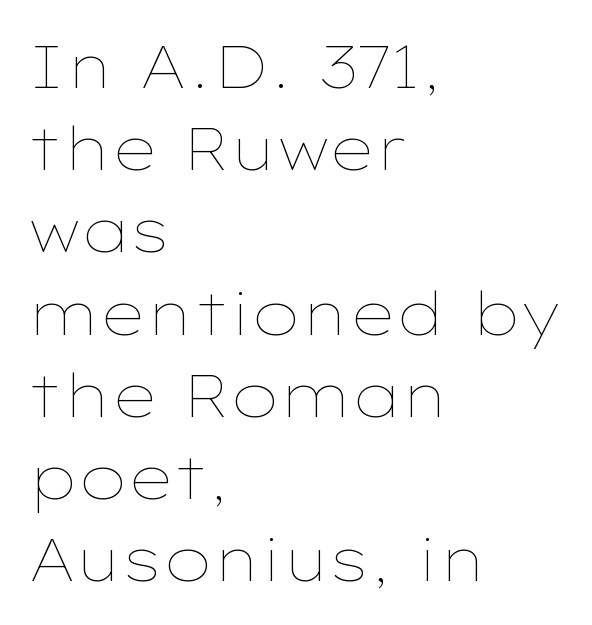
Upright lettering throughout. Casual observation: everything's shoved over to the left. This sample has the flowing, uneven cadence of proportional lettering. The characters are drawn with everyday or finer stroke widths. Whoever set this chose a conventional vertical rhythm. This rendering leaves character spacing at its baseline value.
